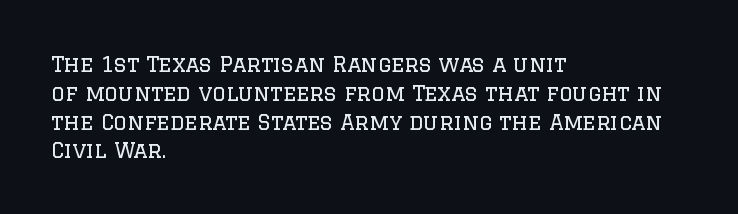
Each new line begins a customary step beneath the previous one. Stems here are at most as thick as an everyday book face. Words appear dense and cohesive because spacing is normal. Descenders hang freely into open space. The axis of the letterforms is exactly vertical.
